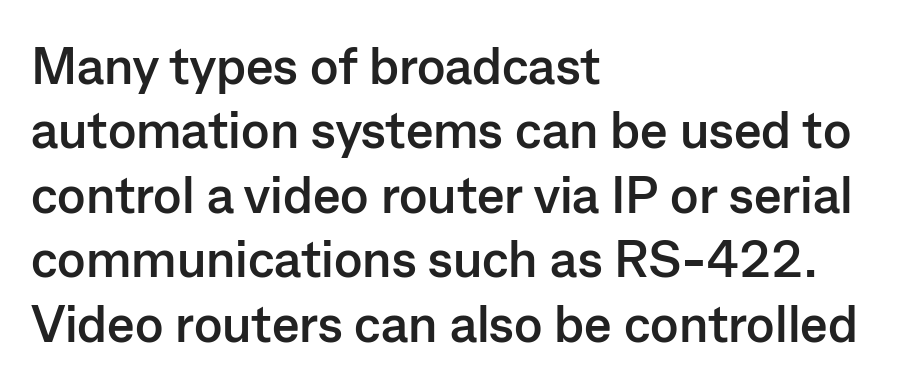
Pretty heavy lettering here — definitely bold. Note the varied advance widths — an 'i' is clearly narrower than an 'm'. The text was rendered using a sans face with plain stroke endings. The letterforms sit shoulder to shoulder at normal distance. This rendering uses left alignment, leaving the right contour irregular.
